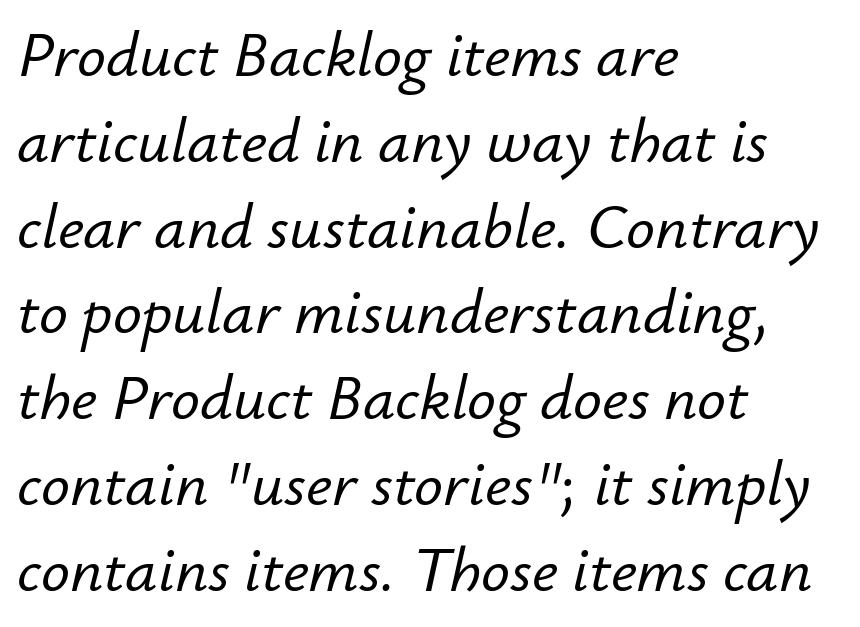
The image shows 64 px text type, italic (leaning right); set left-aligned, normal line spacing (1.34x), normal letter spacing, not underlined; low stroke contrast and a small x-height.
